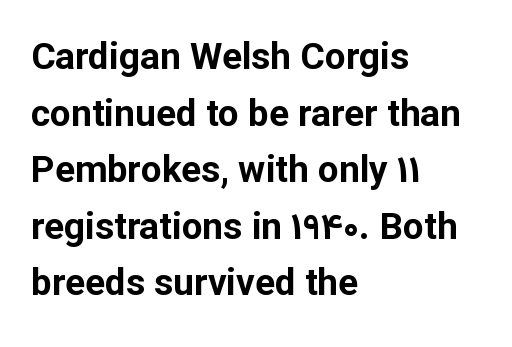
Bold? Absolutely — the strokes are thick and heavy. The paragraph shown leans on its left margin. In terms of letterform style, serifs are entirely absent. The specimen reads as upright at a glance.
